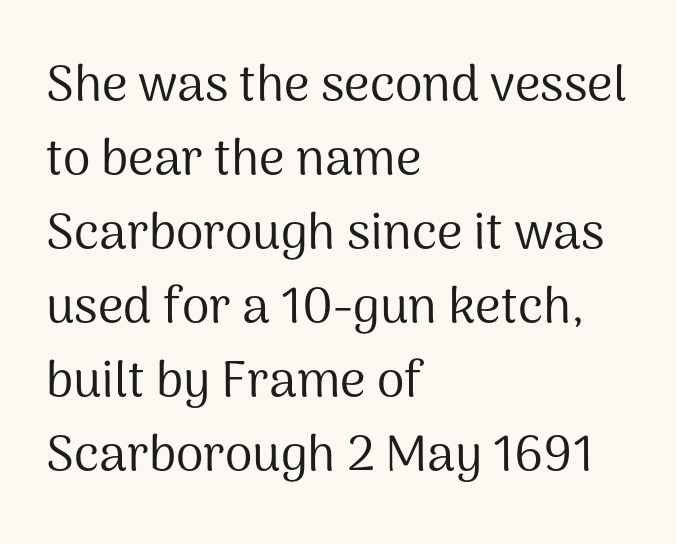
Examine the stroke ends and you'll find no serifs. Line starts are locked; line ends wander. The rows are spaced the way most documents space them. Is there any slant? The stems are plumb. The rendering keeps characters at their native spacing. Check under the words: just untouched page.
